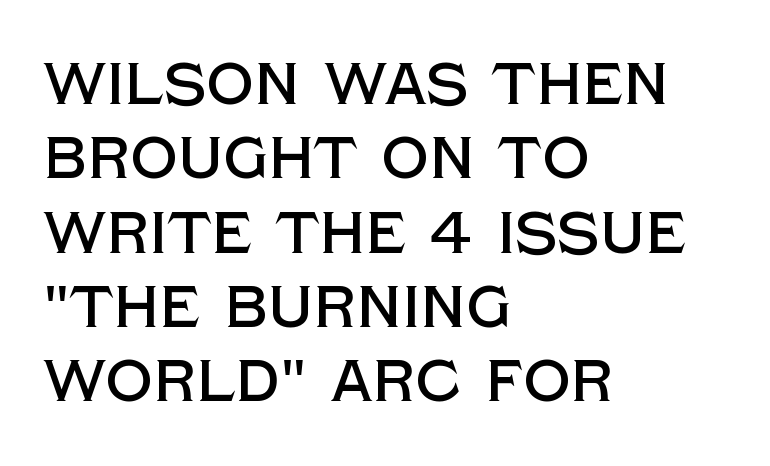
The image shows 59 px sans-serif type, upright; set left-aligned, normal line spacing (1.26x), normal letter spacing, not underlined; a large x-height.
